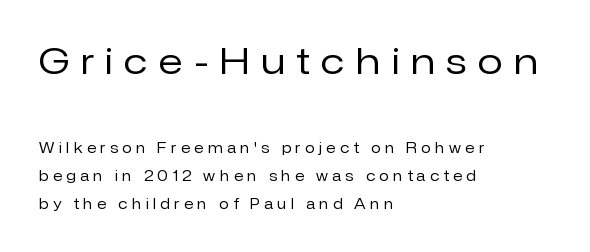
Interline gaps are noticeably wide in this sample. When letters stand straight like this, we call the style roman or upright. The text was rendered using a sans face with plain stroke endings. Do the characters align in a grid? No, the font is proportional. The passage shown begins with its larger block and ends with its smaller one. All the whitespace from short lines collects on the right.
